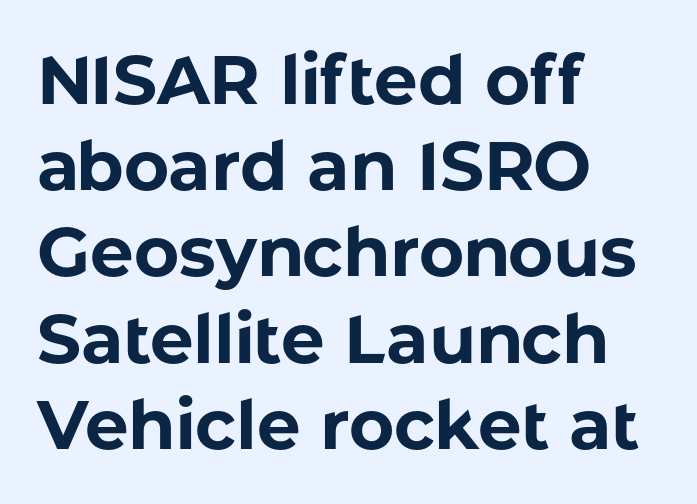
Q: Is the text bold? A: Yes.
Q: Is the text italic (slanted)? A: No, it is upright.
Q: Is the typeface a serif or a sans-serif typeface? A: Sans-serif.
Q: Is the text underlined? A: No.
Q: How is the paragraph aligned? A: Left-aligned.
Q: Is the spacing between letters normal or unusually wide? A: Normal.
Q: Is the spacing between lines tight, normal or loose? A: Normal.
Q: Width (condensed, normal, or wide)? A: Normal.
Q: Stroke contrast? A: Low.
Q: x-height? A: Medium.
Q: Monospaced? A: No.
